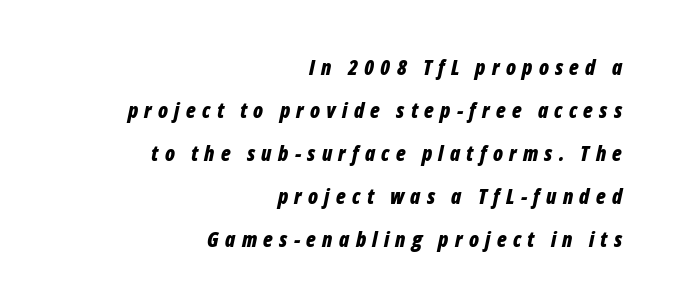
The image shows 21 px bold type, italic (leaning right); set right-aligned, loose line spacing (2.05x), unusually wide letter spacing (+0.3 em), not underlined.
